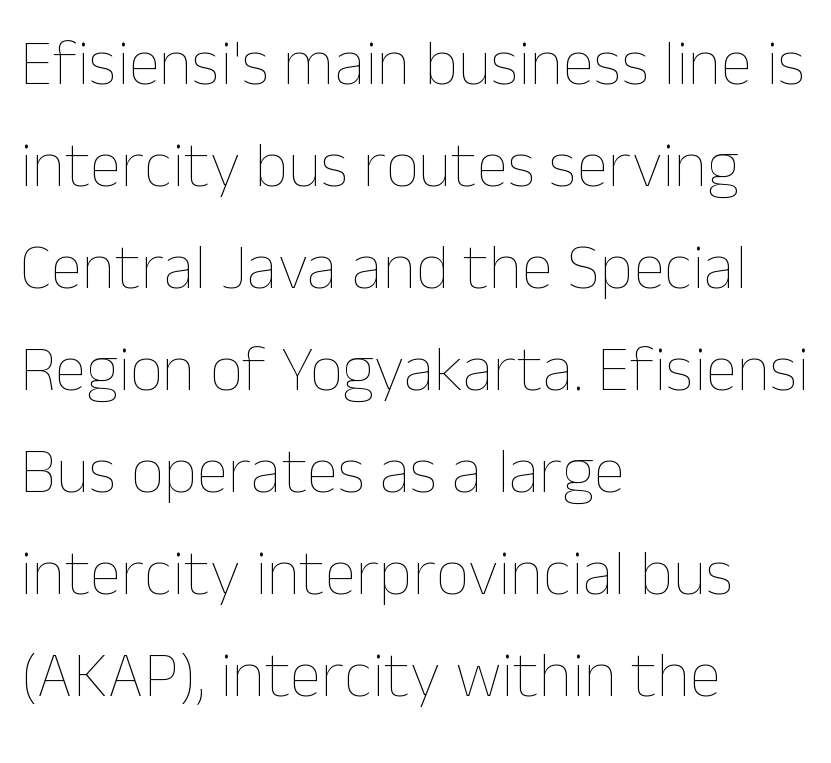
The image shows 65 px thin type, upright; set left-aligned, normal line spacing (1.57x), normal letter spacing, not underlined; low stroke contrast and a medium x-height.
